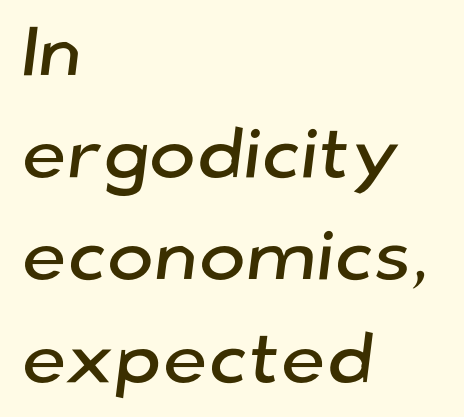
Q: Is the typeface a serif or a sans-serif typeface? A: Sans-serif.
Q: Is the text underlined? A: No.
Q: How is the paragraph aligned? A: Left-aligned.
Q: Is the spacing between letters normal or unusually wide? A: Normal.
Q: Is the spacing between lines tight, normal or loose? A: Normal.
Q: Width (condensed, normal, or wide)? A: Normal.
Q: Stroke contrast? A: Low.
Q: x-height? A: Medium.
Q: Monospaced? A: No.
